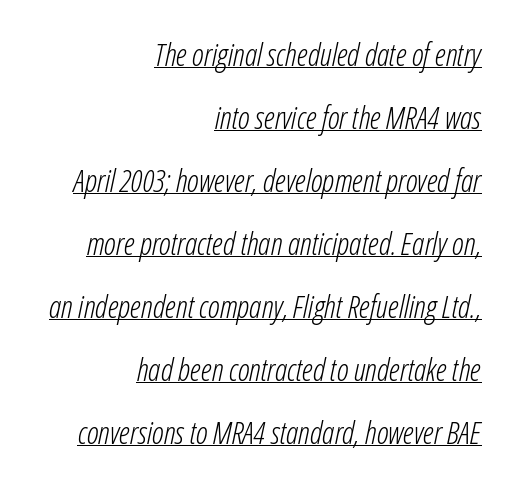
The image shows 31 px light, condensed type, italic (leaning right); set right-aligned, loose line spacing (2.03x), normal letter spacing, underlined; low stroke contrast and a medium x-height.
